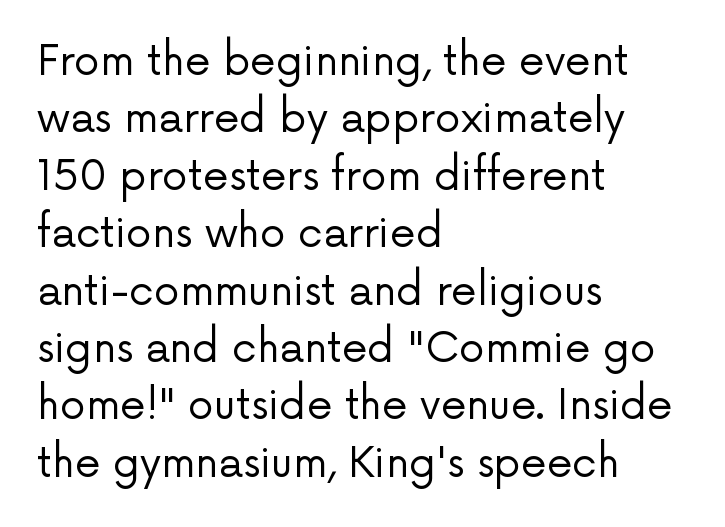
Q: Is the text bold? A: No.
Q: Is the text italic (slanted)? A: No, it is upright.
Q: Is the typeface a serif or a sans-serif typeface? A: Sans-serif.
Q: Is the text underlined? A: No.
Q: How is the paragraph aligned? A: Left-aligned.
Q: Is the spacing between letters normal or unusually wide? A: Normal.
Q: Is the spacing between lines tight, normal or loose? A: Normal.
Q: Width (condensed, normal, or wide)? A: Normal.
Q: Stroke contrast? A: Low.
Q: x-height? A: Medium.
Q: Monospaced? A: No.
